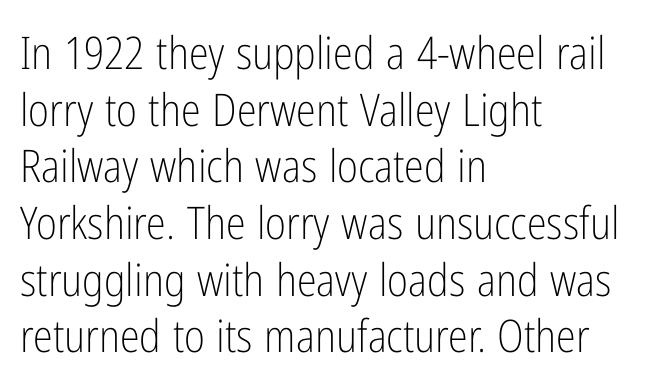
Q: Is the text bold? A: No.
Q: Is the text italic (slanted)? A: No, it is upright.
Q: Is the typeface a serif or a sans-serif typeface? A: Sans-serif.
Q: Is the text underlined? A: No.
Q: How is the paragraph aligned? A: Left-aligned.
Q: Is the spacing between letters normal or unusually wide? A: Normal.
Q: Is the spacing between lines tight, normal or loose? A: Normal.
Q: Width (condensed, normal, or wide)? A: Condensed.
Q: Stroke contrast? A: Low.
Q: x-height? A: Medium.
Q: Monospaced? A: No.
